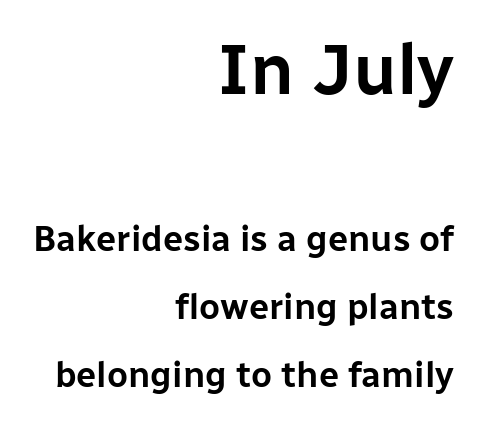
Short and long lines alike share a common ending point at right. Designer's note — italics off, roman on. Check the space under the baseline: it is left empty. This is sans-serif lettering, the kind often seen on screens and signage. The letters in the upper block stand taller than those in the block below. Do the characters align in a grid? No, the font is proportional.
